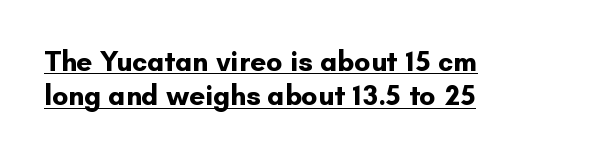
Note the varied advance widths — an 'i' is clearly narrower than an 'm'. Heavy-handed strokes throughout: this text is bold. The axis of the letterforms is exactly vertical. This is underlined copy, the kind a proofreader might mark for attention. Every row of glyphs begins at an identical x-position on the left. The letterforms sit shoulder to shoulder at normal distance.
